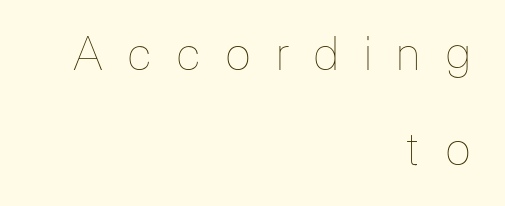
The image shows 45 px thin type, upright; set right-aligned, loose line spacing (2.11x), unusually wide letter spacing (+0.5 em), not underlined; low stroke contrast and a medium x-height.
